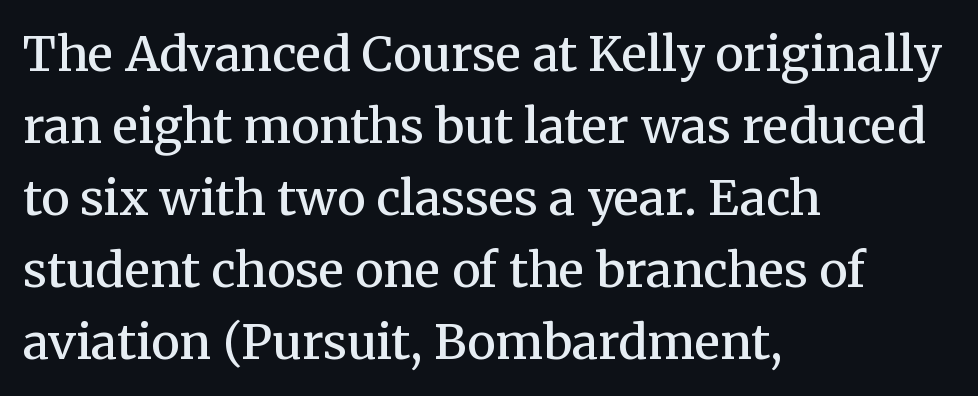
The area under the type is left untouched. Every row of glyphs begins at an identical x-position on the left. This sample has the flowing, uneven cadence of proportional lettering. The typeface chosen for these lines features serifs. You could call the tracking neutral — neither tight nor loose. Baseline-to-baseline distance is the conventional proportion of letter height.
